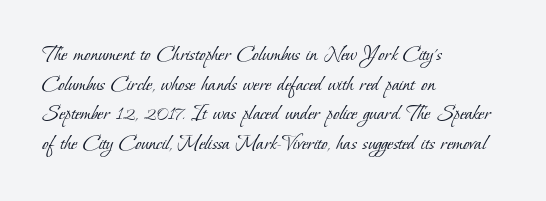
The image shows 23 px text type; set left-aligned, normal line spacing (1.29x), normal letter spacing, not underlined.
